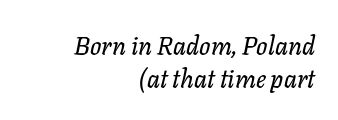
Observe the lean: these are italic letterforms. Characters follow at the spacing the type designer built in. The ragged edge is on the left, which tells us the setting is flush right. Vertical spacing — default. The zone under the glyphs is completely vacant.
